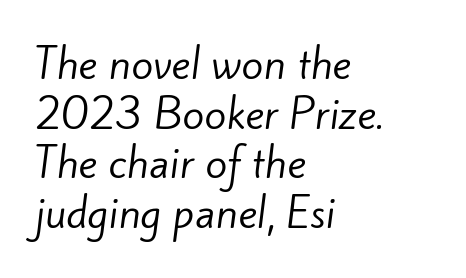
The setting favours the left margin, as ordinary paragraphs usually do. Is the type heavy? It reads as light-to-regular instead. The glyphs in this specimen are sans serif. Words appear dense and cohesive because spacing is normal. The face used here is proportionally spaced, like ordinary book or web type. Words float on clear page, feet unadorned.
